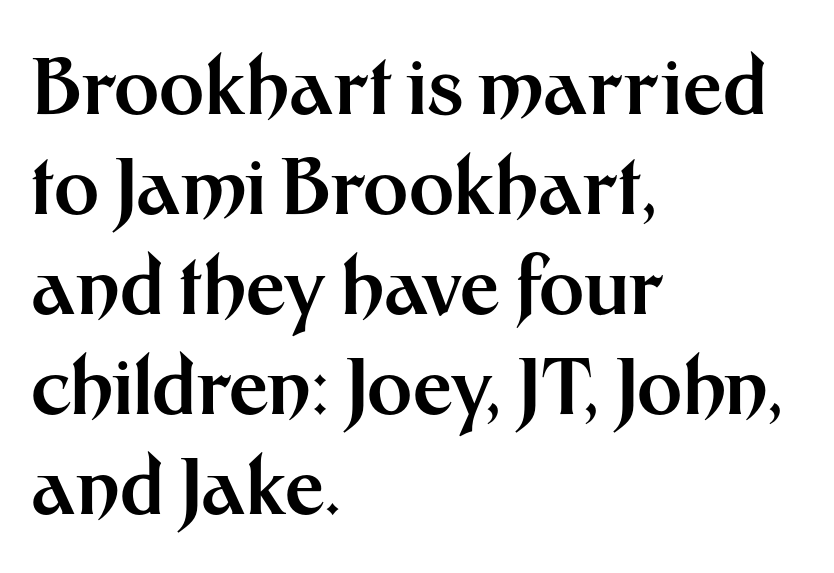
If you measured baseline to baseline, you'd find a middling distance. Posture: vertical. Strong, thick strokes mark this as bold type. Layout note: lines flush left. Do the characters align in a grid? No, the font is proportional.
